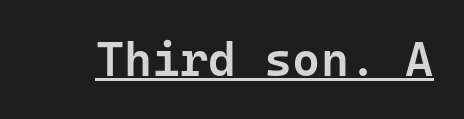
Notice how a bar underscores the lettering throughout. In terms of weight, the rendering is demibold, just under bold. The passage shown is typed in a monospace face where columns stay perfectly aligned. Posture: straight, roman, zero tilt.
